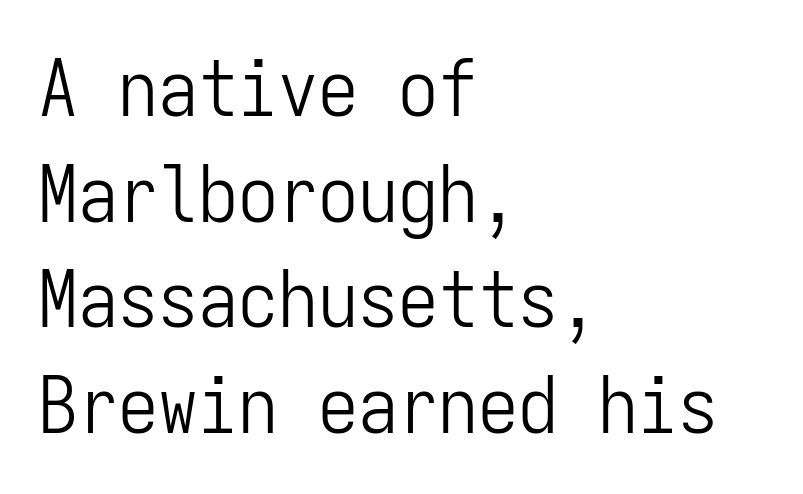
Does the lettering tilt? It doesn't — this is upright. The passage shown is typed in a monospace face where columns stay perfectly aligned. Check where the strokes stop: nothing finishes them off — pure sans. Teacher's note: observe the even left margin — that is flush-left alignment. Lines of text with bare space underneath. These lines sit exactly where default settings would place them.
